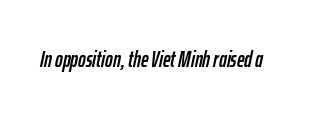
{"italic": "yes", "lean": "right", "slant_degrees": 12, "underline": "no", "letter_spacing": "normal", "letter_spacing_em": 0.0, "glyph_px": 23}
